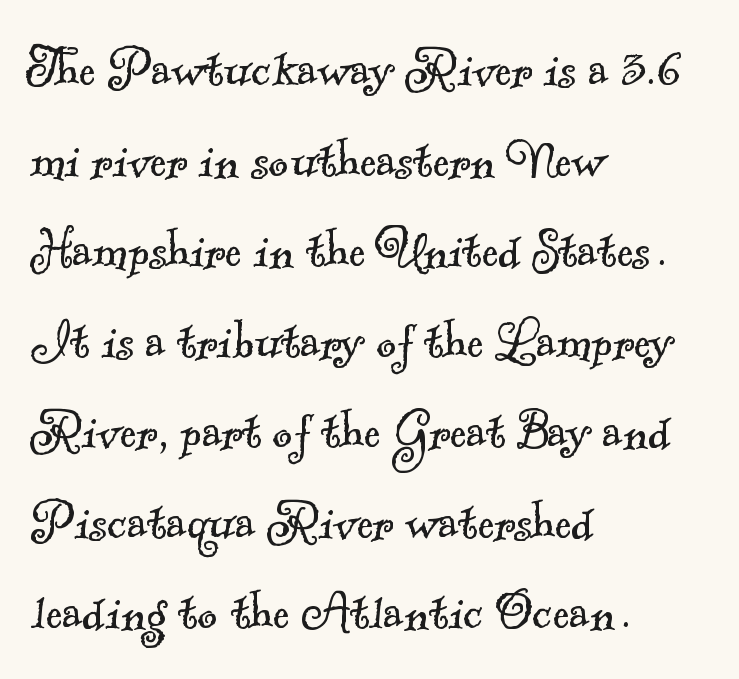
Q: Is the text bold? A: No.
Q: Is the typeface a serif or a sans-serif typeface? A: Serif.
Q: Is the text underlined? A: No.
Q: How is the paragraph aligned? A: Left-aligned.
Q: Is the spacing between letters normal or unusually wide? A: Normal.
Q: Is the spacing between lines tight, normal or loose? A: Normal.
Q: Width (condensed, normal, or wide)? A: Normal.
Q: x-height? A: Small.
Q: Monospaced? A: No.
